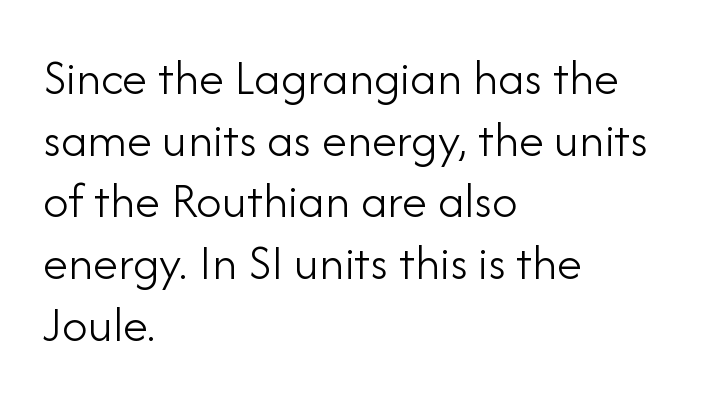
Default kerning and tracking; the words read as compact shapes. You could not count columns in this text — the font is proportionally spaced. Horizontally, the lines are justified to the leading edge only. Check under the words: just untouched page. Style check: upright.
